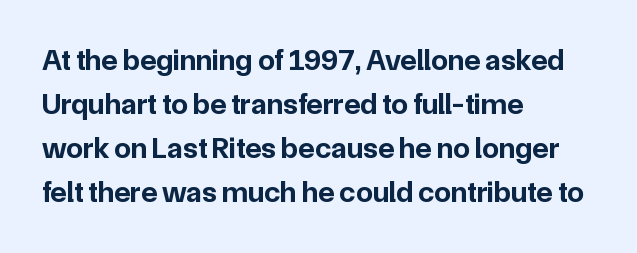
Q: Is the text bold? A: Yes.
Q: Is the text italic (slanted)? A: No, it is upright.
Q: Is the typeface a serif or a sans-serif typeface? A: Sans-serif.
Q: Is the text underlined? A: No.
Q: How is the paragraph aligned? A: Left-aligned.
Q: Is the spacing between letters normal or unusually wide? A: Normal.
Q: Is the spacing between lines tight, normal or loose? A: Normal.
Q: Width (condensed, normal, or wide)? A: Normal.
Q: Stroke contrast? A: Low.
Q: x-height? A: Medium.
Q: Monospaced? A: No.
